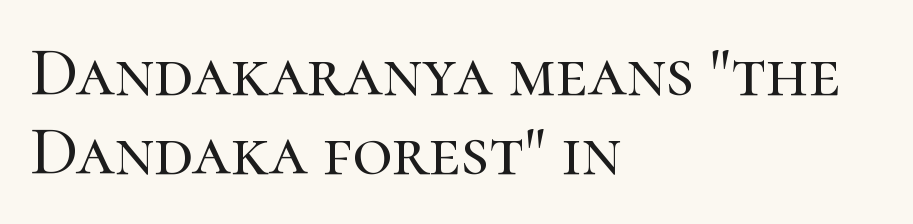
Q: Is the text italic (slanted)? A: No, it is upright.
Q: Is the typeface a serif or a sans-serif typeface? A: Serif.
Q: Is the text underlined? A: No.
Q: How is the paragraph aligned? A: Left-aligned.
Q: Is the spacing between letters normal or unusually wide? A: Normal.
Q: Is the spacing between lines tight, normal or loose? A: Tight.
Q: Width (condensed, normal, or wide)? A: Normal.
Q: Stroke contrast? A: High.
Q: x-height? A: Medium.
Q: Monospaced? A: No.
